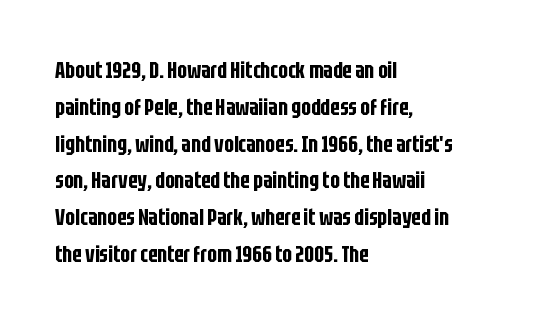
{"italic": "no", "underline": "no", "align": "left", "line_spacing": "normal", "line_spacing_ratio": 1.6, "letter_spacing": "normal", "letter_spacing_em": 0.0, "glyph_px": 23}
